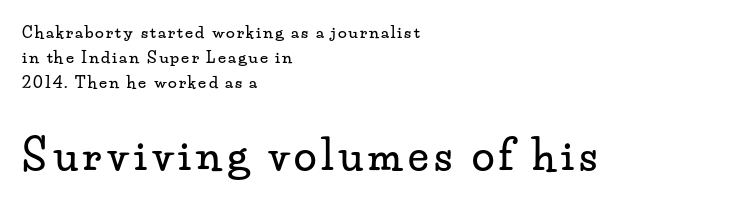
The image shows 41 px wide serif type, upright; set left-aligned, normal line spacing (1.57x), not underlined; the second (bottom) block is 2.56x larger; low stroke contrast and a small x-height.
